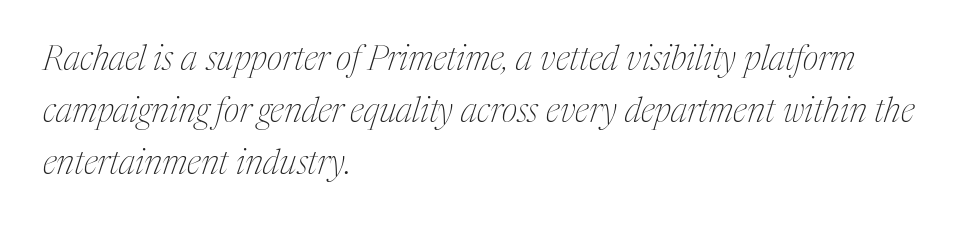
{"serif": "yes", "italic": "yes", "lean": "right", "slant_degrees": 17, "bold": "no", "weight": "thin", "width": "condensed", "stroke_contrast": "medium", "x_height": "medium", "monospaced": "no", "underline": "no", "align": "left", "line_spacing": "normal", "line_spacing_ratio": 1.53, "letter_spacing": "normal", "letter_spacing_em": 0.0, "glyph_px": 34}
